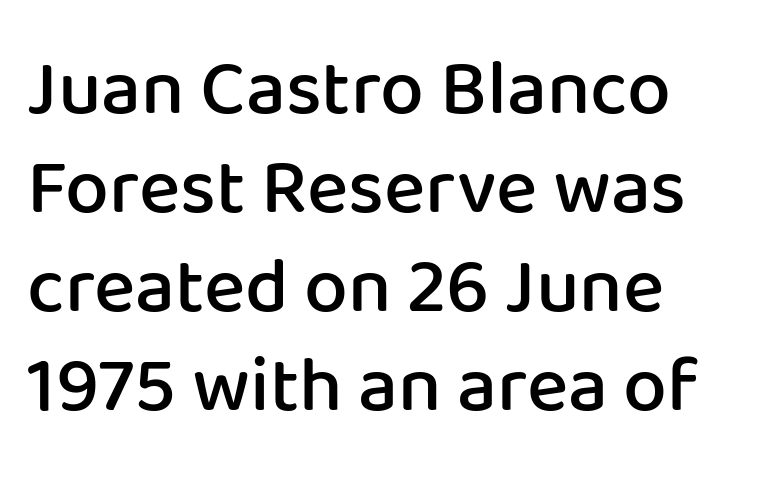
In CSS terms this would be text-align: left. Vertically, the passage feels balanced, rows spaced as you'd expect. A sans-serif font was chosen for this passage. Words float on clear page, feet unadorned. Proportional: the letters do not fall into vertical columns. Notice how the stems are strictly vertical — no italics here.
